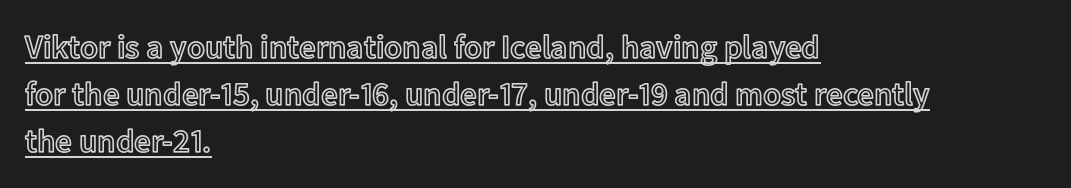
{"italic": "no", "width": "normal", "x_height": "medium", "monospaced": "no", "underline": "yes", "align": "left", "line_spacing": "normal", "line_spacing_ratio": 1.43, "letter_spacing": "normal", "letter_spacing_em": 0.0, "glyph_px": 33}
